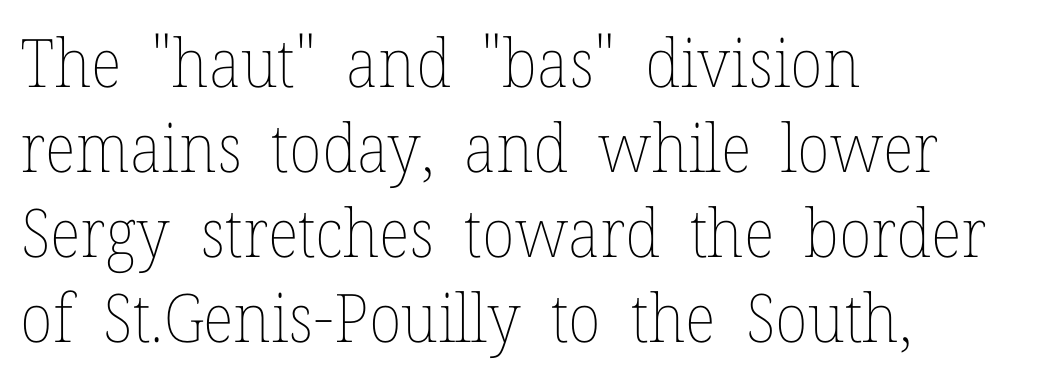
Q: Is the text bold? A: No.
Q: Is the text italic (slanted)? A: No, it is upright.
Q: Is the text underlined? A: No.
Q: How is the paragraph aligned? A: Left-aligned.
Q: Is the spacing between letters normal or unusually wide? A: Normal.
Q: Is the spacing between lines tight, normal or loose? A: Normal.
Q: Width (condensed, normal, or wide)? A: Normal.
Q: Stroke contrast? A: Low.
Q: x-height? A: Medium.
Q: Monospaced? A: No.
